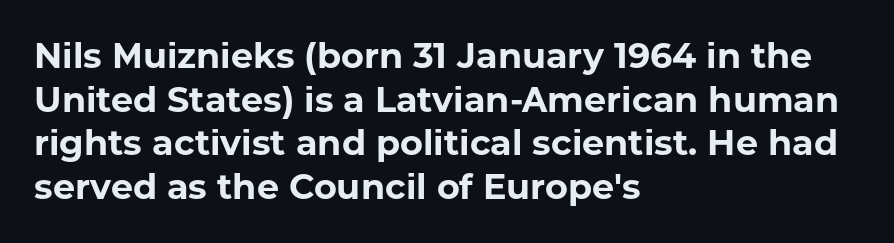
{"serif": "no", "italic": "no", "bold": "yes", "weight": "bold", "width": "normal", "stroke_contrast": "low", "x_height": "medium", "monospaced": "no", "underline": "no", "align": "left", "line_spacing": "normal", "line_spacing_ratio": 1.25, "letter_spacing": "normal", "letter_spacing_em": 0.0, "glyph_px": 35}
